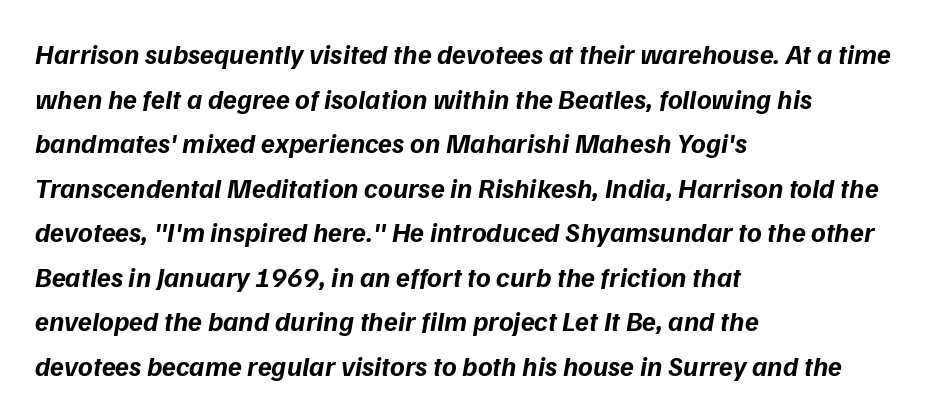
Q: Is the text bold? A: Yes.
Q: Is the text italic (slanted)? A: Yes, it leans right by about 9 degrees.
Q: Is the text underlined? A: No.
Q: How is the paragraph aligned? A: Left-aligned.
Q: Is the spacing between letters normal or unusually wide? A: Normal.
Q: Is the spacing between lines tight, normal or loose? A: Normal.
Q: Width (condensed, normal, or wide)? A: Normal.
Q: Stroke contrast? A: Low.
Q: x-height? A: Medium.
Q: Monospaced? A: No.
